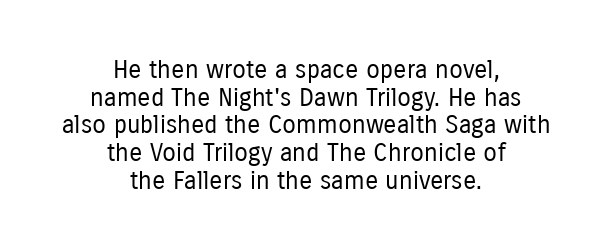
Style check: upright. The area under the type is left untouched. The passage shown stacks its lines with hardly any gap. The paragraph has two soft edges and a firm central axis. Letter spacing: default.
